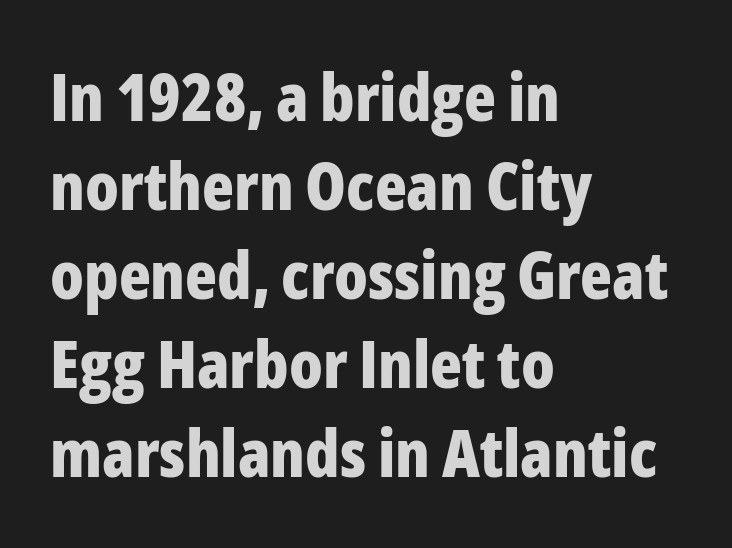
Q: Is the text bold? A: Yes.
Q: Is the text italic (slanted)? A: No, it is upright.
Q: Is the typeface a serif or a sans-serif typeface? A: Sans-serif.
Q: Is the text underlined? A: No.
Q: How is the paragraph aligned? A: Left-aligned.
Q: Is the spacing between letters normal or unusually wide? A: Normal.
Q: Is the spacing between lines tight, normal or loose? A: Normal.
Q: Width (condensed, normal, or wide)? A: Condensed.
Q: Stroke contrast? A: Low.
Q: x-height? A: Medium.
Q: Monospaced? A: No.
